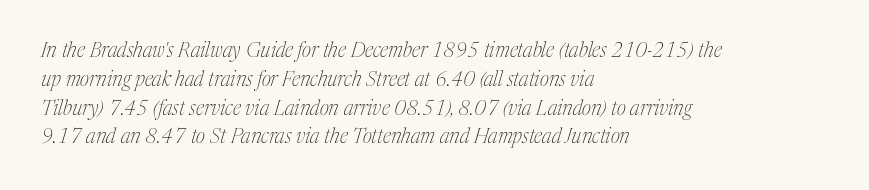
The image shows 20 px text type, italic (leaning right); set left-aligned, normal line spacing (1.44x), normal letter spacing, not underlined.
